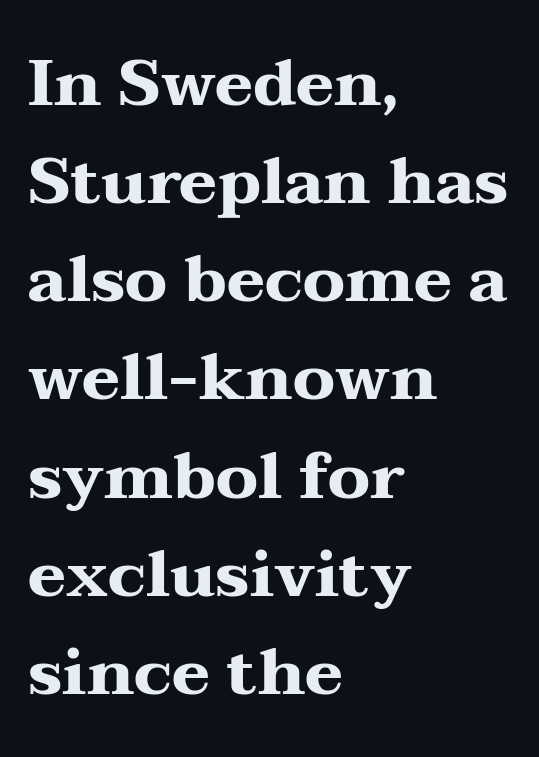
Normally led — the rows are evenly, conventionally spaced. The axis of the letterforms is exactly vertical. Leftover space on each line is placed entirely after the last word. The glyphs are unaccompanied by any horizontal stroke below them. I'd call this a serif setting — the letters wear small feet. The face used here is proportionally spaced, like ordinary book or web type.
